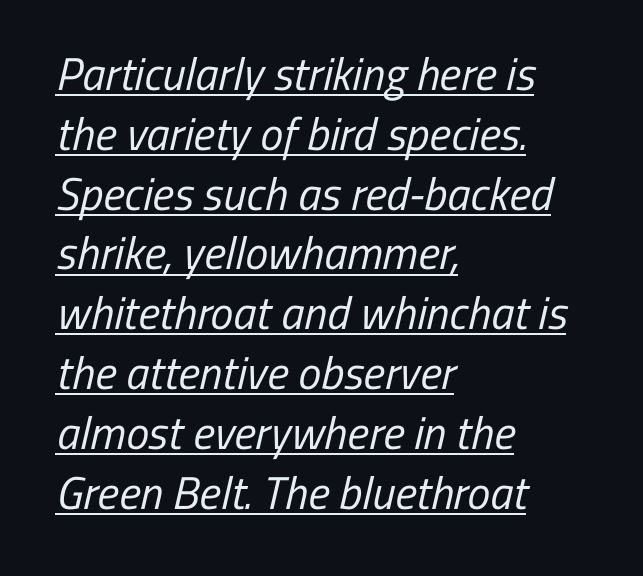
The passage shown is underscored from start to finish. Weight: not bold — regular or lighter. Tracking here is standard; glyphs follow each other at the usual distance. This sample has the flowing, uneven cadence of proportional lettering. Successive baselines arrive at the customary interval. The type family on display is of the sans-serif kind.
